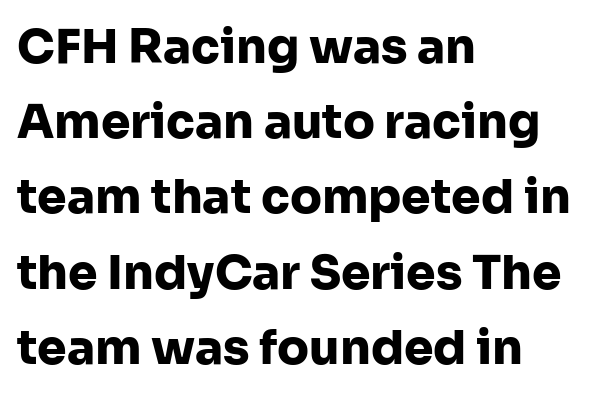
{"serif": "no", "italic": "no", "bold": "yes", "weight": "heavy", "width": "normal", "stroke_contrast": "low", "x_height": "medium", "monospaced": "no", "underline": "no", "align": "left", "line_spacing": "normal", "line_spacing_ratio": 1.6, "letter_spacing": "normal", "letter_spacing_em": 0.0, "glyph_px": 47}
